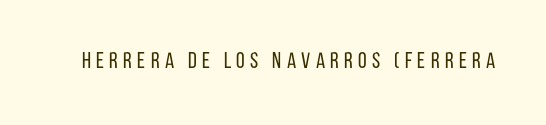
{"italic": "no", "bold": "no", "underline": "no", "letter_spacing": "wide", "letter_spacing_em": 0.24, "glyph_px": 22}
